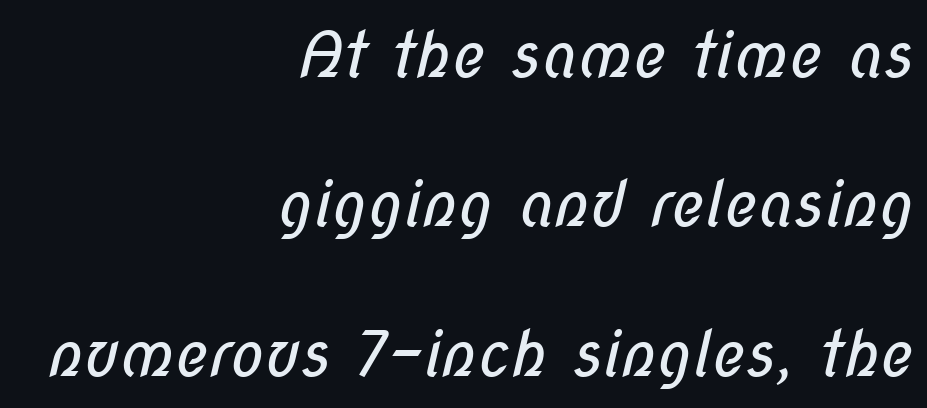
Q: Is the text bold? A: No.
Q: Is the typeface a serif or a sans-serif typeface? A: Sans-serif.
Q: Is the text underlined? A: No.
Q: How is the paragraph aligned? A: Right-aligned.
Q: Is the spacing between letters normal or unusually wide? A: Normal.
Q: Is the spacing between lines tight, normal or loose? A: Loose.
Q: Width (condensed, normal, or wide)? A: Condensed.
Q: Stroke contrast? A: Low.
Q: x-height? A: Medium.
Q: Monospaced? A: No.
